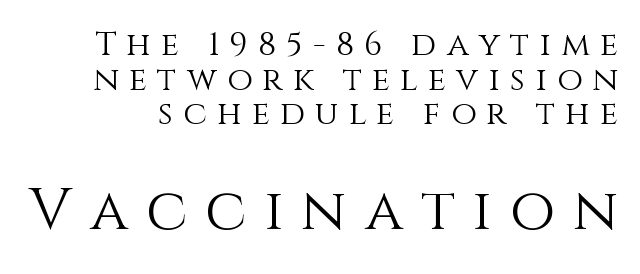
{"italic": "no", "bold": "no", "weight": "light", "width": "normal", "stroke_contrast": "medium", "x_height": "large", "monospaced": "no", "underline": "no", "line_spacing": "tight", "line_spacing_ratio": 1.05, "letter_spacing": "wide", "letter_spacing_em": 0.31, "larger_block": "second", "size_ratio": 1.76, "glyph_px": 58}
